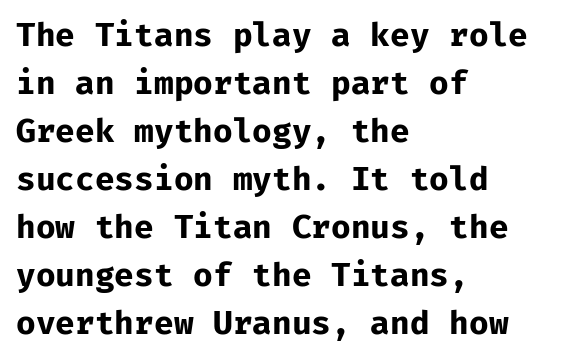
Honestly, the letter spacing is just normal — you wouldn't notice it. Alignment: flush left. Letterform terminals end flat and unadorned throughout the passage. Heavy, bold letterforms. Is there any slant? The stems are plumb. The glyphs are unaccompanied by any horizontal stroke below them.
